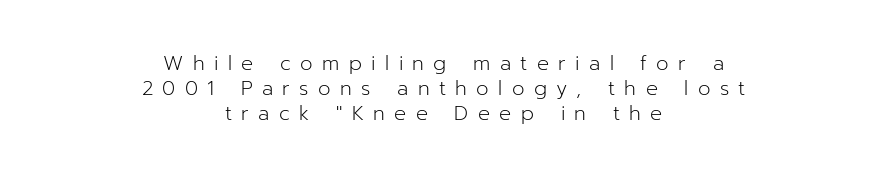
{"italic": "no", "bold": "no", "underline": "no", "align": "center", "line_spacing": "normal", "line_spacing_ratio": 1.25, "letter_spacing": "wide", "letter_spacing_em": 0.47, "glyph_px": 20}
